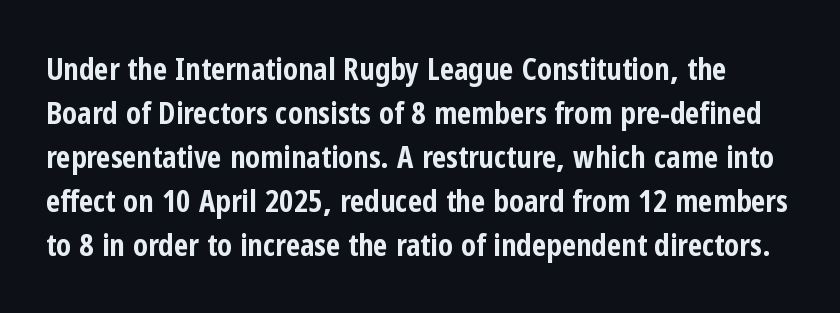
{"serif": "no", "italic": "no", "bold": "yes", "weight": "bold", "width": "condensed", "stroke_contrast": "low", "x_height": "medium", "monospaced": "no", "underline": "no", "line_spacing": "normal", "line_spacing_ratio": 1.42, "letter_spacing": "normal", "letter_spacing_em": 0.0, "glyph_px": 31}
